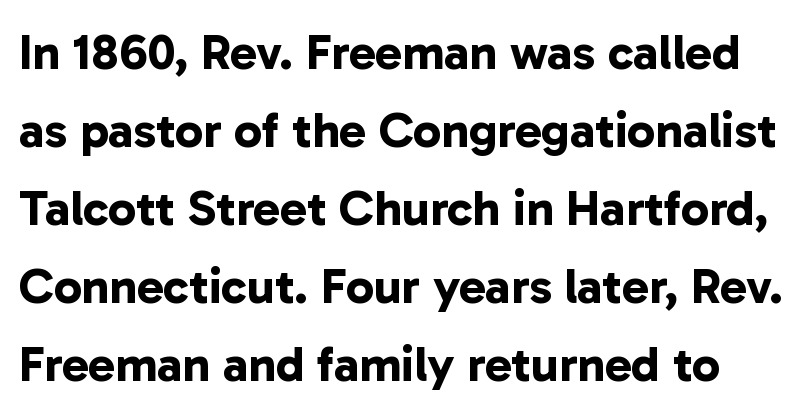
The image shows 50 px bold sans-serif type; set normal line spacing (1.56x), normal letter spacing, not underlined; low stroke contrast and a medium x-height.
